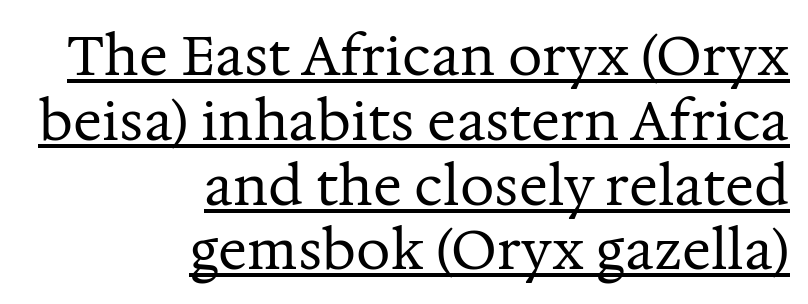
The strokes carry an ordinary text weight at most. Do the characters align in a grid? No, the font is proportional. Casual observation: everything's shoved over to the right. You can see a thin bar hugging the bottom of the glyphs. Tracking here is standard; glyphs follow each other at the usual distance. This is serif lettering, the kind often seen in printed books.
